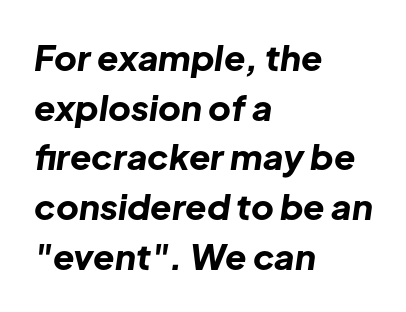
The image shows 35 px bold type, italic (leaning right); set left-aligned, normal line spacing (1.42x), normal letter spacing, not underlined; low stroke contrast and a medium x-height.
